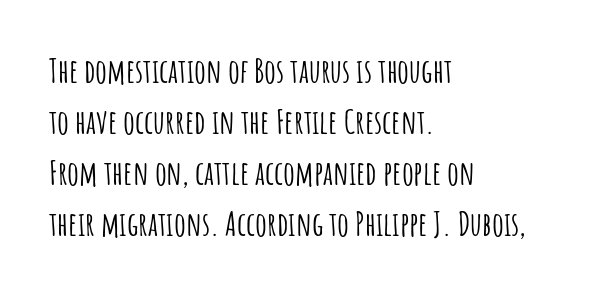
The image shows 33 px condensed sans-serif type, upright; set left-aligned, normal line spacing (1.55x), normal letter spacing, not underlined; low stroke contrast and a large x-height.
